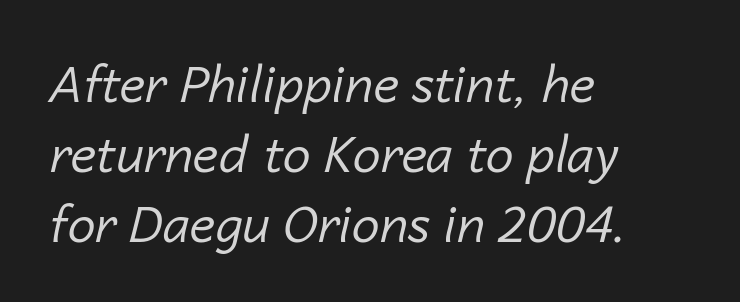
{"italic": "yes", "lean": "right", "slant_degrees": 14, "bold": "no", "weight": "regular", "width": "normal", "stroke_contrast": "low", "x_height": "medium", "monospaced": "no", "underline": "no", "align": "left", "line_spacing": "normal", "line_spacing_ratio": 1.4, "letter_spacing": "normal", "letter_spacing_em": 0.0, "glyph_px": 50}
